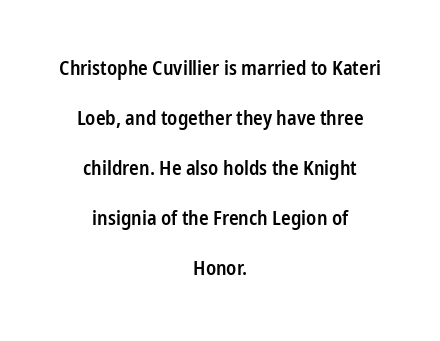
Look at the stroke-to-counter ratio: somewhat heavy, a semibold. In terms of posture, this sample is upright. In terms of leading, this rendering errs on the spacious side. The space directly below the letters is spotless. Compared with a flush-left layout, this one balances lines on the center instead. Students, note that the glyphs here touch the page at normal intervals.
